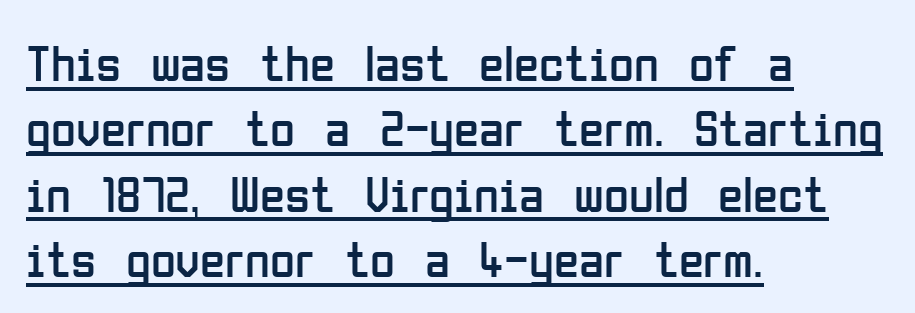
Q: Is the text bold? A: No.
Q: Is the text italic (slanted)? A: No, it is upright.
Q: Is the typeface a serif or a sans-serif typeface? A: Sans-serif.
Q: Is the text underlined? A: Yes.
Q: How is the paragraph aligned? A: Left-aligned.
Q: Is the spacing between letters normal or unusually wide? A: Normal.
Q: Is the spacing between lines tight, normal or loose? A: Normal.
Q: Width (condensed, normal, or wide)? A: Condensed.
Q: Stroke contrast? A: Low.
Q: x-height? A: Medium.
Q: Monospaced? A: No.
